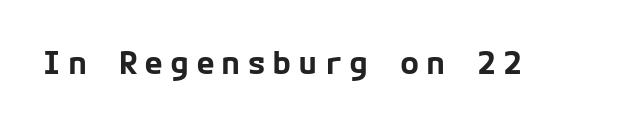
{"serif": "no", "italic": "no", "bold": "yes", "weight": "bold", "width": "normal", "stroke_contrast": "low", "x_height": "medium", "underline": "no", "letter_spacing": "wide", "letter_spacing_em": 0.2, "glyph_px": 32}
